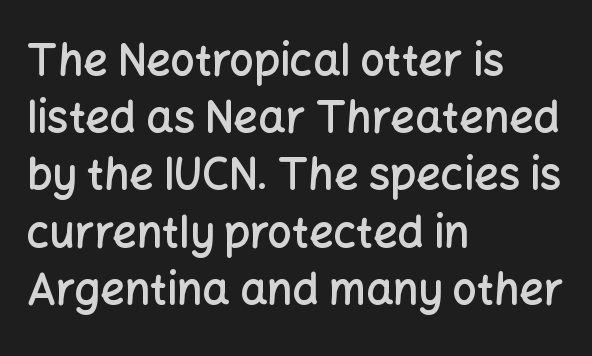
Evenly set lines give the paragraph a standard silhouette. These lines are composed in type without serifs. You could call the tracking neutral — neither tight nor loose. This is moderately heavy type, rendered in semibold. The face used here is proportionally spaced, like ordinary book or web type. Check the space under the baseline: it is left empty.
